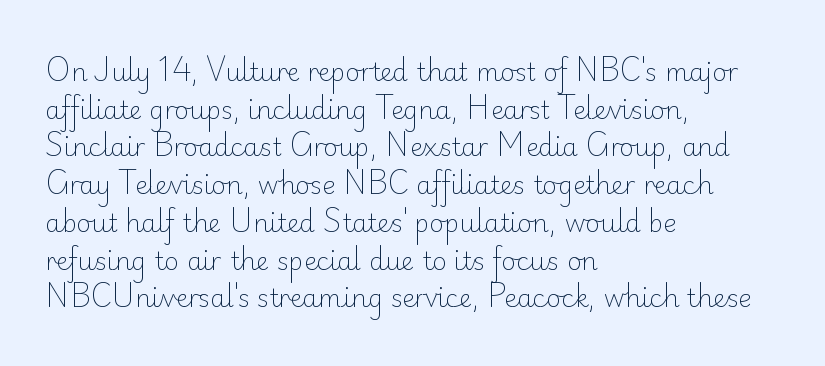
{"italic": "no", "bold": "no", "underline": "no", "align": "left", "line_spacing": "normal", "line_spacing_ratio": 1.51, "letter_spacing": "normal", "letter_spacing_em": 0.0, "glyph_px": 25}
